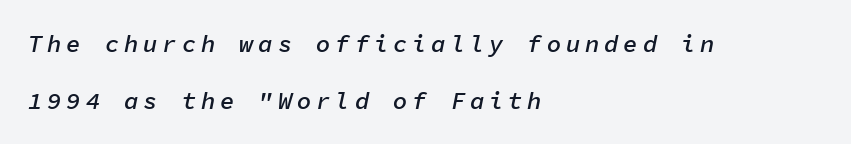
The image shows 24 px text type, italic (leaning right); set left-aligned, loose line spacing (2.36x), unusually wide letter spacing (+0.2 em), not underlined.
